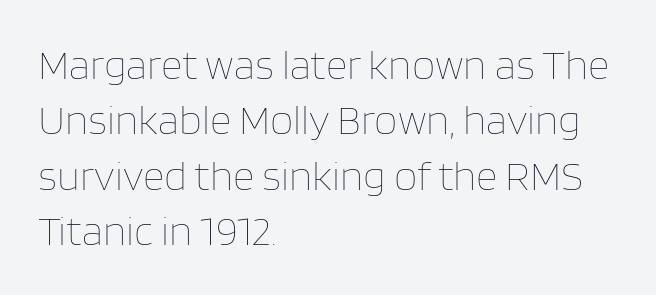
Weight class: somewhere from thin through regular. The type sits square on the baseline with zero lean. Spacing verdict: proportional, widths tailored to each character. Layout note: lines flush left. Descenders are the only things crossing below the line. The block of text has a typical density, with ordinary space between rows.
